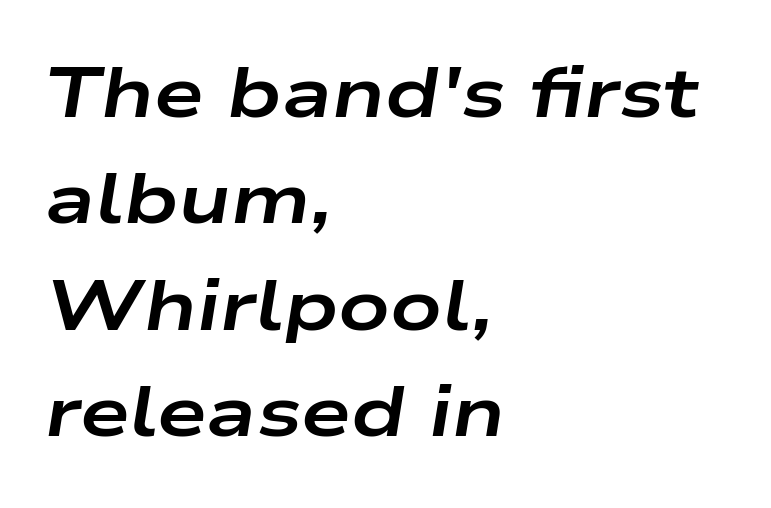
{"italic": "yes", "lean": "right", "slant_degrees": 9, "bold": "yes", "weight": "bold", "width": "wide", "stroke_contrast": "low", "x_height": "medium", "monospaced": "no", "underline": "no", "align": "left", "line_spacing": "normal", "line_spacing_ratio": 1.5, "letter_spacing": "normal", "letter_spacing_em": 0.0, "glyph_px": 71}
